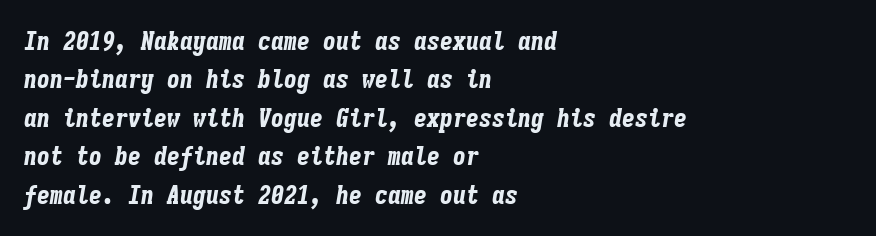
Q: Is the text bold? A: Yes.
Q: Is the text italic (slanted)? A: Yes, it leans right by about 9 degrees.
Q: Is the text underlined? A: No.
Q: How is the paragraph aligned? A: Left-aligned.
Q: Is the spacing between letters normal or unusually wide? A: Normal.
Q: Is the spacing between lines tight, normal or loose? A: Normal.
